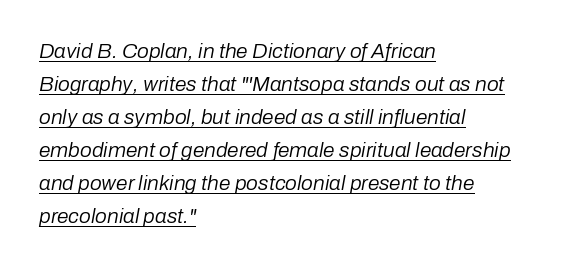
The image shows 21 px text type, italic (leaning right); set left-aligned, normal line spacing (1.57x), normal letter spacing, underlined.
